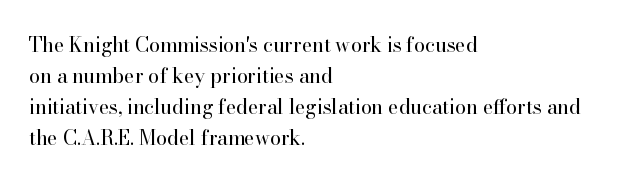
The image shows 20 px text type, upright; set left-aligned, normal line spacing (1.55x), normal letter spacing, not underlined.
